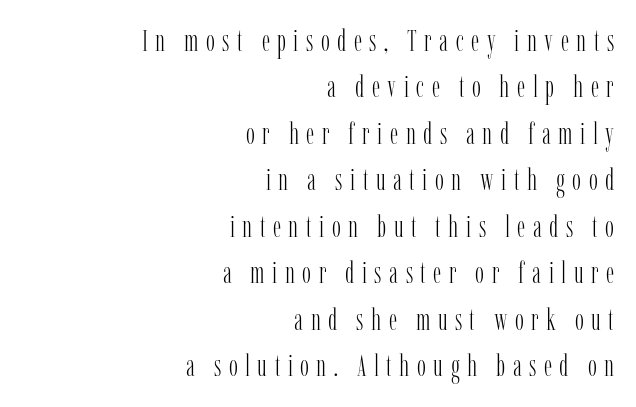
Q: Is the text bold? A: No.
Q: Is the text italic (slanted)? A: No, it is upright.
Q: Is the typeface a serif or a sans-serif typeface? A: Serif.
Q: Is the text underlined? A: No.
Q: How is the paragraph aligned? A: Right-aligned.
Q: Is the spacing between letters normal or unusually wide? A: Unusually wide.
Q: Is the spacing between lines tight, normal or loose? A: Normal.
Q: Width (condensed, normal, or wide)? A: Condensed.
Q: Stroke contrast? A: Low.
Q: x-height? A: Medium.
Q: Monospaced? A: No.
